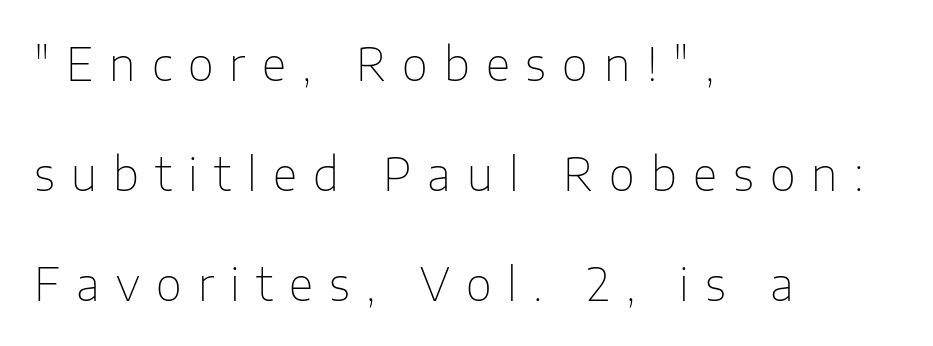
Layout note: lines flush left. Proportional: the letters do not fall into vertical columns. The passage shown stacks its lines with a broad gap. Words appear elongated and porous because spacing is wide. Weight: in the light-to-regular range. The typography opts for an upright posture over an oblique one.
